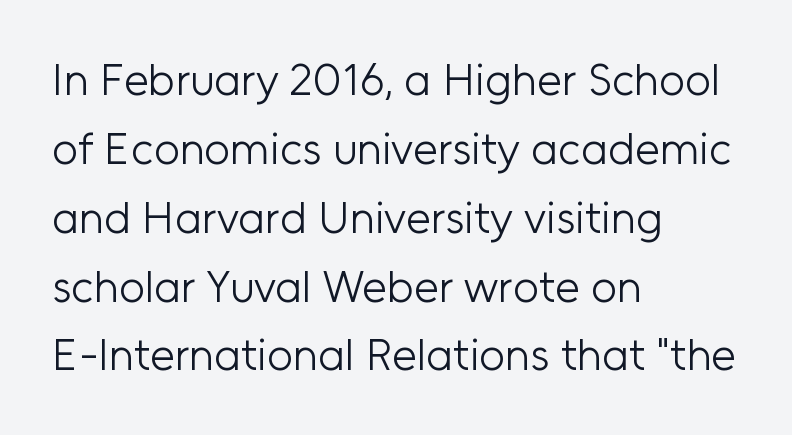
Is there much room between lines? A standard amount, neither cramped nor airy. The specimen omits any rule beneath the text block's lines. The passage shown is not bold in any degree. These lines are composed in type without serifs.
